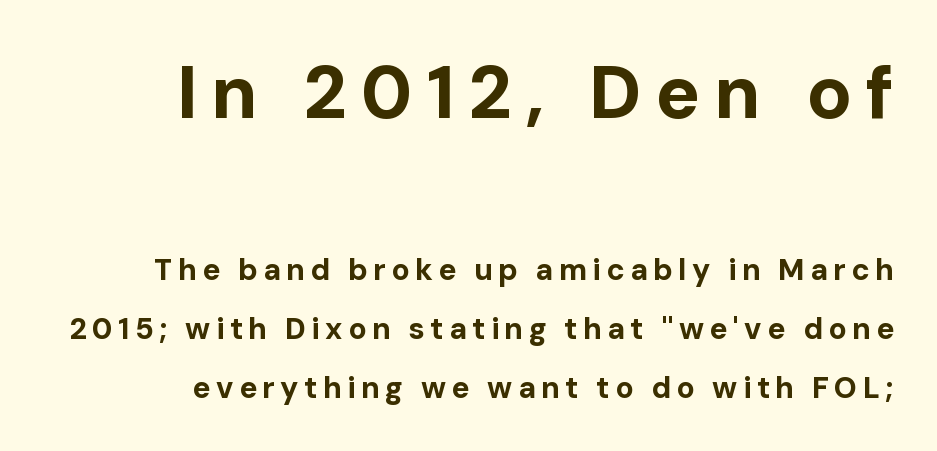
The image shows 75 px bold sans-serif type, upright; set right-aligned, loose line spacing (1.96x), not underlined; the first (top) block is 2.5x larger; low stroke contrast and a medium x-height.
